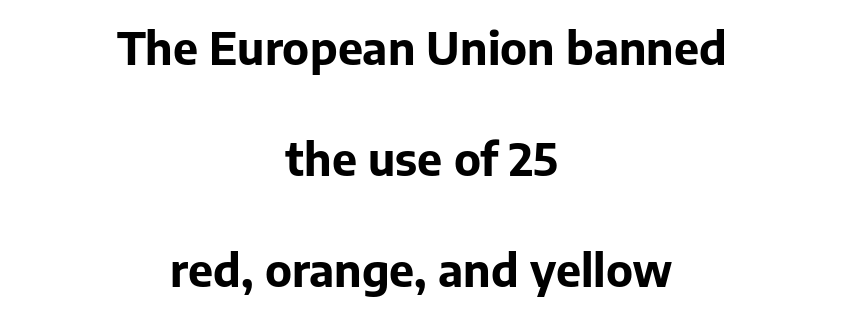
{"serif": "no", "italic": "no", "bold": "yes", "weight": "bold", "width": "normal", "stroke_contrast": "low", "x_height": "medium", "monospaced": "no", "underline": "no", "align": "center", "line_spacing": "loose", "line_spacing_ratio": 2.47, "letter_spacing": "normal", "letter_spacing_em": 0.0, "glyph_px": 45}
